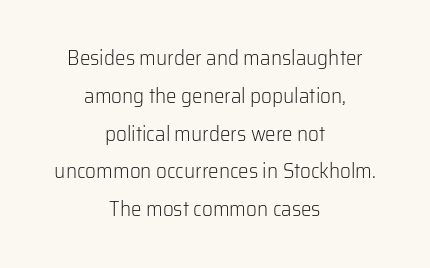
{"italic": "no", "bold": "no", "underline": "no", "align": "center", "line_spacing_ratio": 1.8, "letter_spacing": "normal", "letter_spacing_em": 0.0, "glyph_px": 21}
